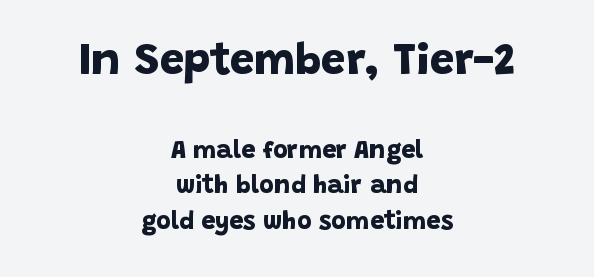
The earlier block is typeset at a bigger size than the later block. Normally led — the rows are evenly, conventionally spaced. Think of a printed novel: that variable character pitch is what you see here. Descenders are the only things crossing below the line. I'd describe the lettering as bold — thick and assertive.
